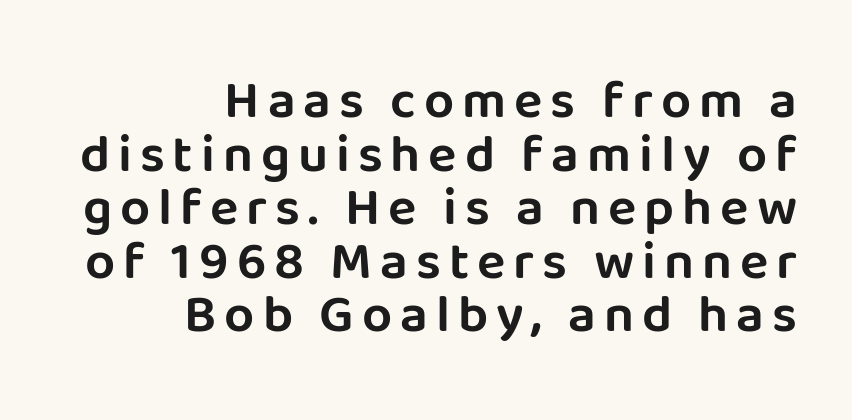
{"serif": "no", "italic": "no", "width": "normal", "stroke_contrast": "low", "x_height": "large", "monospaced": "no", "underline": "no", "align": "right", "line_spacing": "tight", "line_spacing_ratio": 1.01, "glyph_px": 53}
